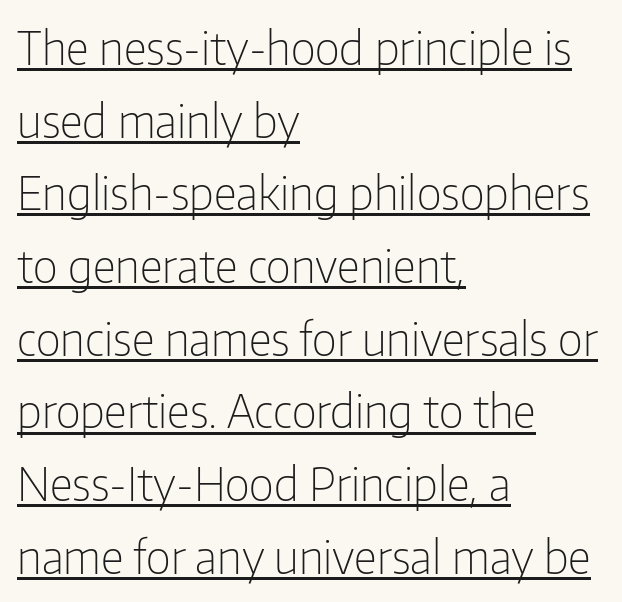
Honestly, the letter spacing is just normal — you wouldn't notice it. Is there an underline? Yes — a line sits under the letters. The rendering uses natural spacing where letterforms have individual widths. Does the type have serifs? No, each stem ends abruptly.
